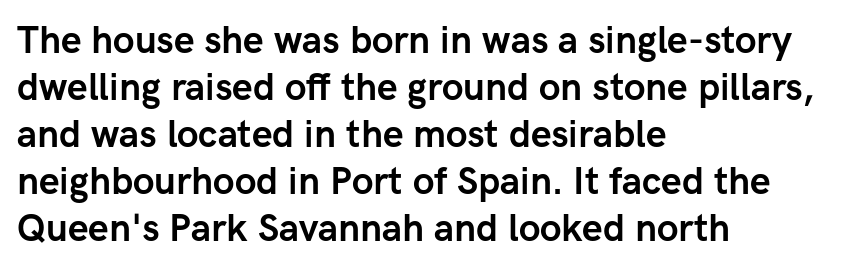
{"serif": "no", "italic": "no", "bold": "yes", "weight": "semibold", "width": "normal", "stroke_contrast": "low", "x_height": "medium", "monospaced": "no", "underline": "no", "align": "left", "line_spacing": "normal", "line_spacing_ratio": 1.27, "letter_spacing": "normal", "letter_spacing_em": 0.0, "glyph_px": 37}
